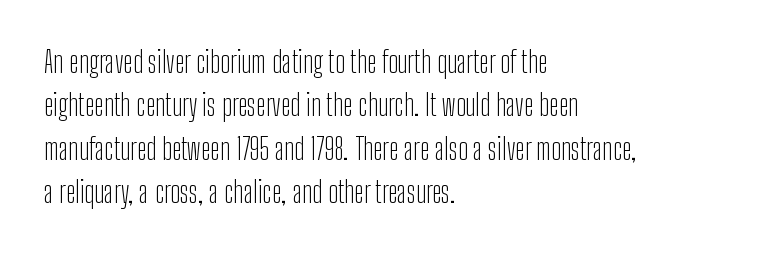
Here the designer chose a conventional face with non-uniform glyph widths. A typesetter would label this face a sans. This sample uses an upright cut, with every glyph sitting square on the baseline. Alignment: flush left. Any mark beneath the type? The region is blank.
